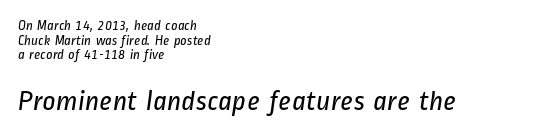
{"serif": "no", "bold": "no", "weight": "regular", "width": "condensed", "stroke_contrast": "low", "x_height": "medium", "monospaced": "no", "underline": "no", "align": "left", "line_spacing": "tight", "line_spacing_ratio": 1.05, "letter_spacing": "normal", "letter_spacing_em": 0.0, "larger_block": "second", "size_ratio": 2.07, "glyph_px": 29}
